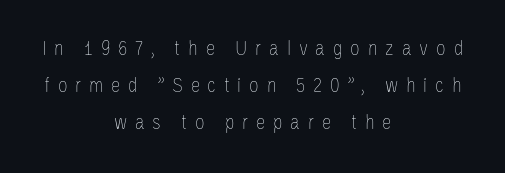
{"italic": "no", "bold": "no", "underline": "no", "align": "center", "line_spacing_ratio": 1.76, "letter_spacing": "wide", "letter_spacing_em": 0.37, "glyph_px": 21}
